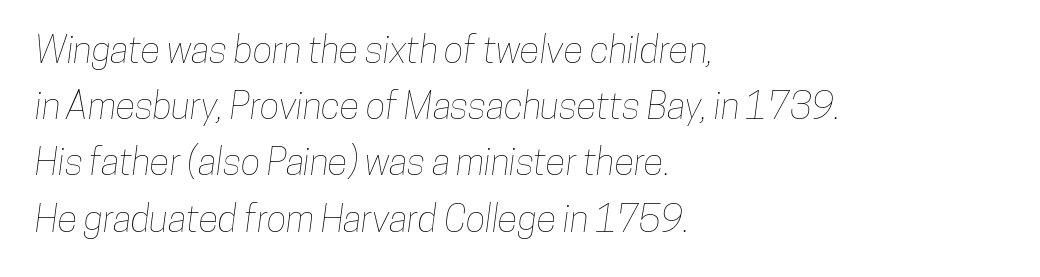
Short and long lines alike share a common starting point at left. The letterforms sit shoulder to shoulder at normal distance. Descenders hang freely into open space. The leading is moderate, giving the passage an even texture. A typesetter would call this proportional, since set widths differ per character.
